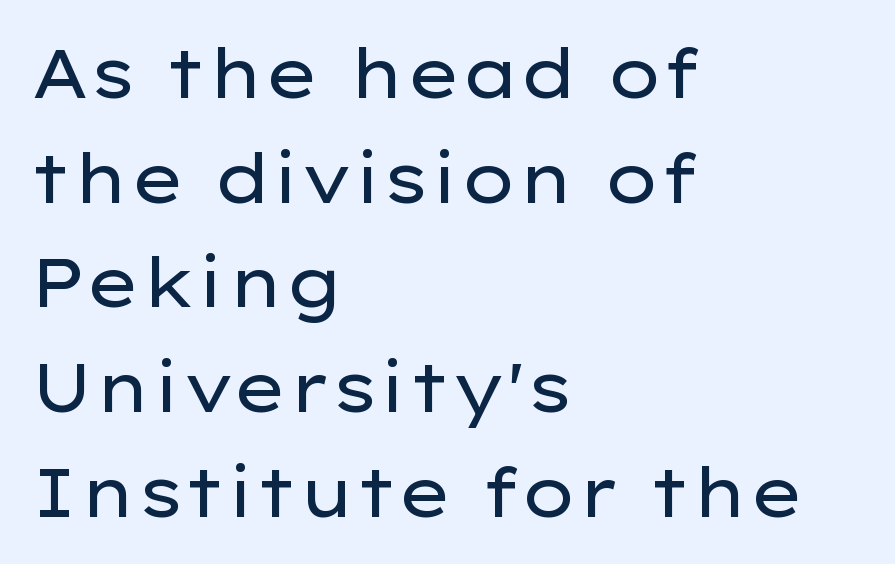
The face used here is proportionally spaced, like ordinary book or web type. Lines of text with bare space underneath. No extra tracking has been applied to these lines. The typesetting does not lean heavy: it is not bold. Does the type have serifs? No, each stem ends abruptly.
